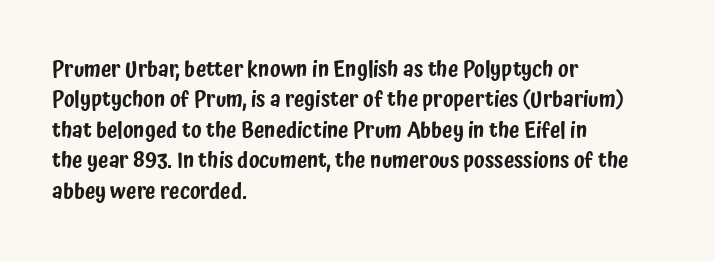
A bare baseline throughout the passage. This rendering uses left alignment, leaving the right contour irregular. Vertical strokes here are truly vertical. Glyph-to-glyph distance matches everyday printed text. If you measured baseline to baseline, you'd find a middling distance.
